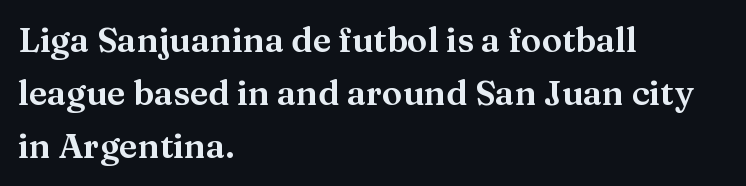
You could not count columns in this text — the font is proportionally spaced. Every stem runs plumb, perpendicular to the baseline. You can tell from the footed stems that serif type was used. The space beneath each line is pristine and unruled. The setting favours the left margin, as ordinary paragraphs usually do. The rendering uses a moderate line-height, typical for paragraphs.
